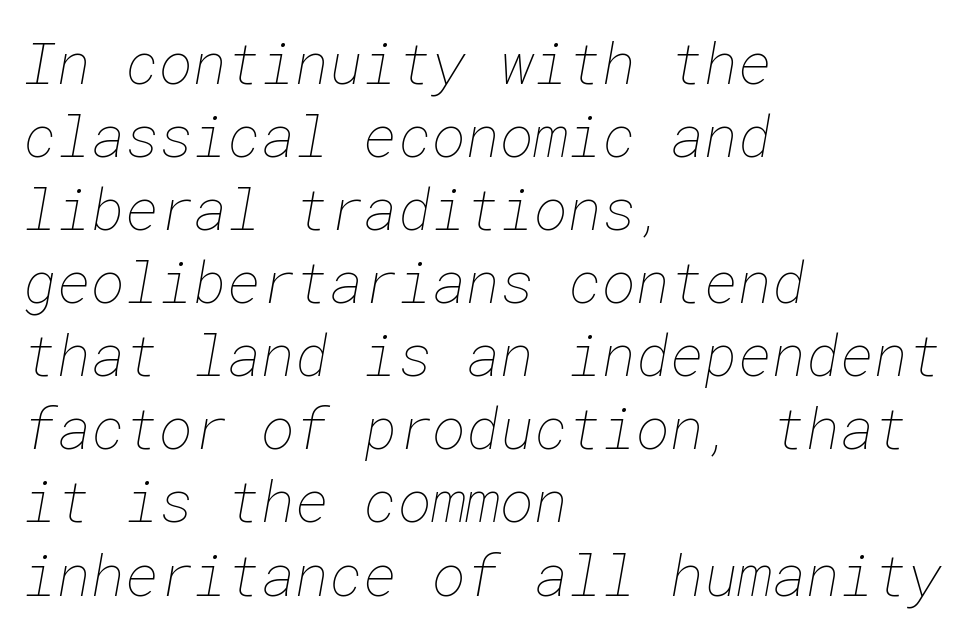
The rag falls on the right side of this text block. Is the type heavy? It reads as light-to-regular instead. The gap between lines stays unmarked. Honestly, the row spacing looks completely unremarkable. There is no visible air inserted between adjacent glyphs.
